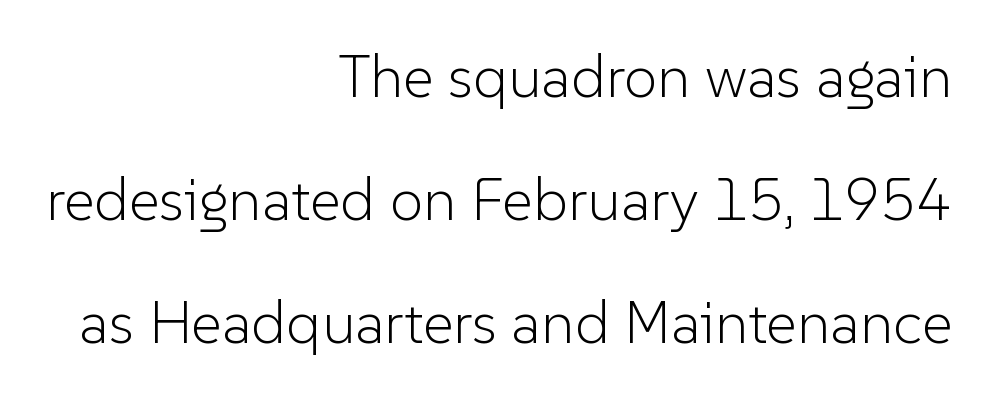
Tracking here is standard; glyphs follow each other at the usual distance. These lines are rendered in a variable-pitch font. The characters display no serif detailing; their extremities are plain. Leading: increased. Does the lettering tilt? It doesn't — this is upright.
